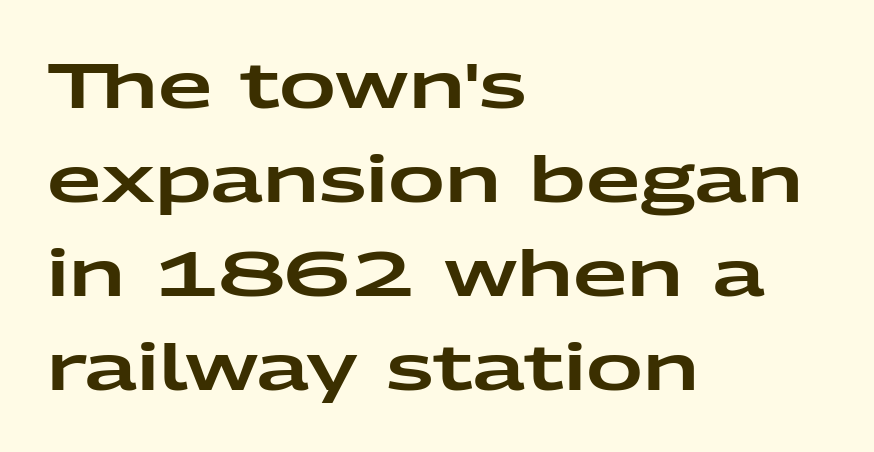
Q: Is the text italic (slanted)? A: No, it is upright.
Q: Is the typeface a serif or a sans-serif typeface? A: Sans-serif.
Q: Is the text underlined? A: No.
Q: How is the paragraph aligned? A: Left-aligned.
Q: Is the spacing between letters normal or unusually wide? A: Normal.
Q: Is the spacing between lines tight, normal or loose? A: Normal.
Q: Width (condensed, normal, or wide)? A: Wide.
Q: Stroke contrast? A: Low.
Q: x-height? A: Medium.
Q: Monospaced? A: No.
